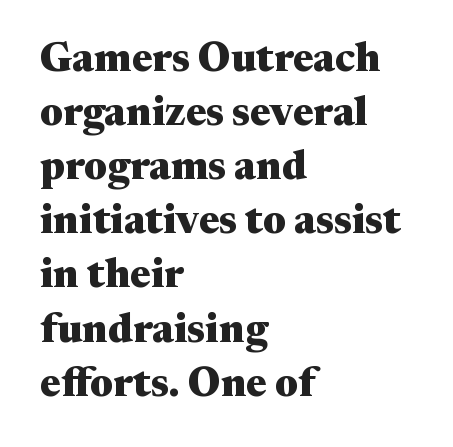
The image shows 41 px heavy, wide serif type, upright; set left-aligned, normal line spacing (1.32x), normal letter spacing, not underlined; medium stroke contrast and a medium x-height.
